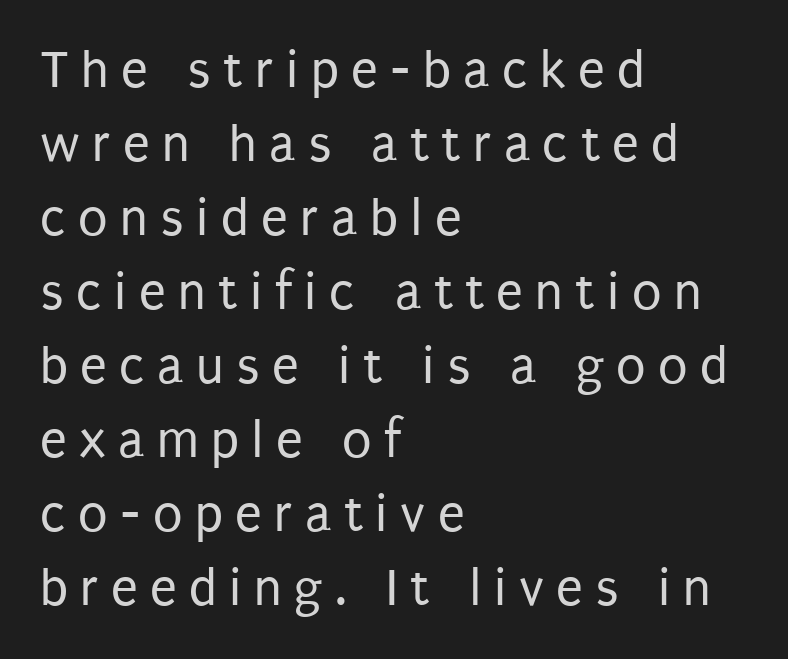
{"serif": "no", "italic": "no", "bold": "no", "weight": "regular", "width": "condensed", "stroke_contrast": "low", "x_height": "large", "monospaced": "no", "underline": "no", "align": "left", "line_spacing": "normal", "line_spacing_ratio": 1.37, "letter_spacing": "wide", "letter_spacing_em": 0.23, "glyph_px": 54}
